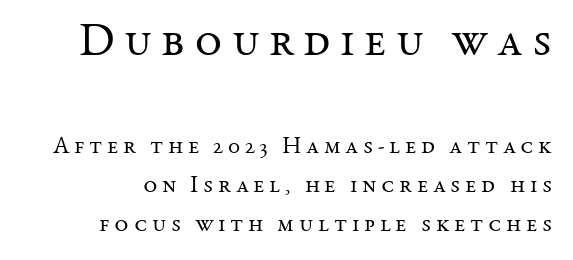
Look at the glyph heights: the upper group is clearly the bigger setting. The font family rendered here belongs to the serif group. A clean baseline with only descenders dipping below it. Proportional: the letters do not fall into vertical columns.
